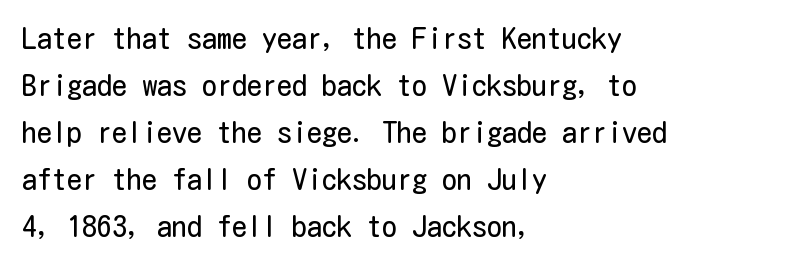
The image shows 30 px regular-weight, condensed sans-serif type, upright; set left-aligned, normal line spacing (1.57x), normal letter spacing, not underlined; low stroke contrast and a medium x-height.
